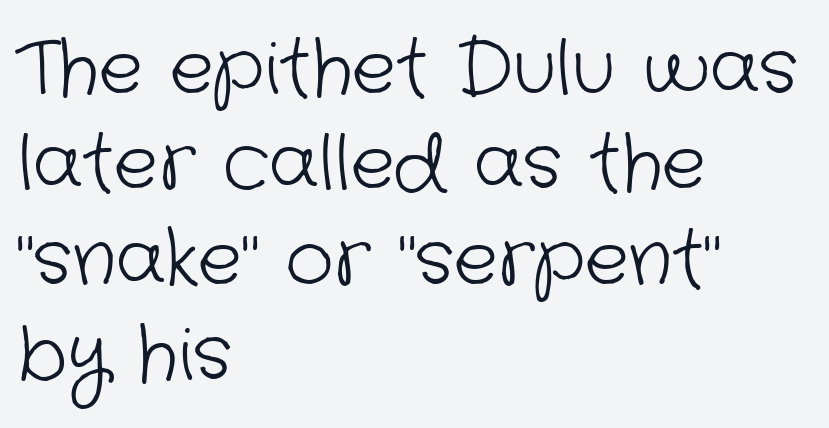
Each row of text sits above clean, open space. What kind of face is this? One without serifs — a sans. The setting favours the left margin, as ordinary paragraphs usually do. Each new line begins a customary step beneath the previous one.
